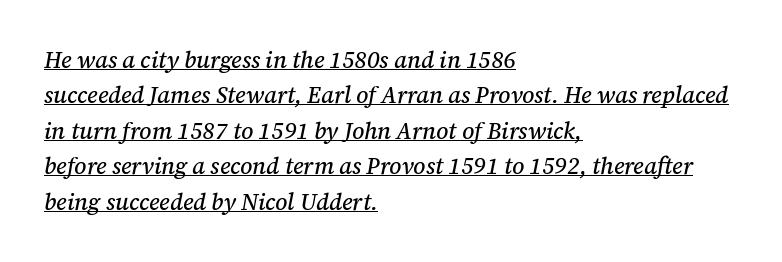
The paragraph has a hard left edge and a soft right edge. Nobody touched the tracking dial on this one. The whole block is typeset with a tilt. The passage shown stacks its lines at a standard gap.
